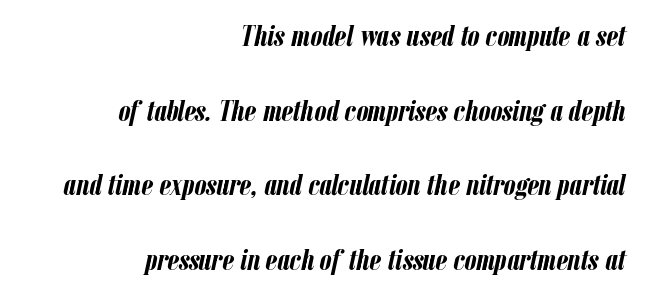
The image shows 30 px semibold, condensed type, italic (leaning right); set right-aligned, loose line spacing (2.49x), normal letter spacing, not underlined; low stroke contrast and a medium x-height.
